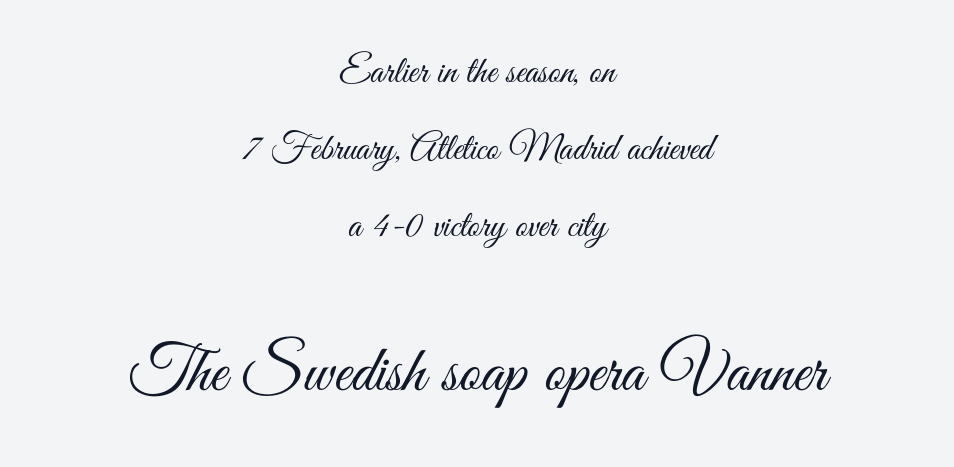
{"serif": "no", "bold": "no", "weight": "light", "width": "condensed", "stroke_contrast": "medium", "x_height": "small", "monospaced": "no", "underline": "no", "align": "center", "line_spacing": "loose", "line_spacing_ratio": 2.03, "letter_spacing": "normal", "letter_spacing_em": 0.0, "larger_block": "second", "size_ratio": 1.74, "glyph_px": 66}
